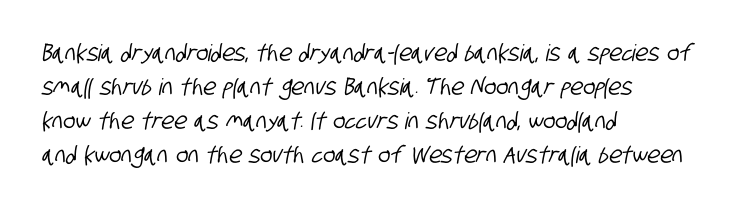
The image shows 23 px text type; set left-aligned, normal line spacing (1.48x), normal letter spacing, not underlined.
